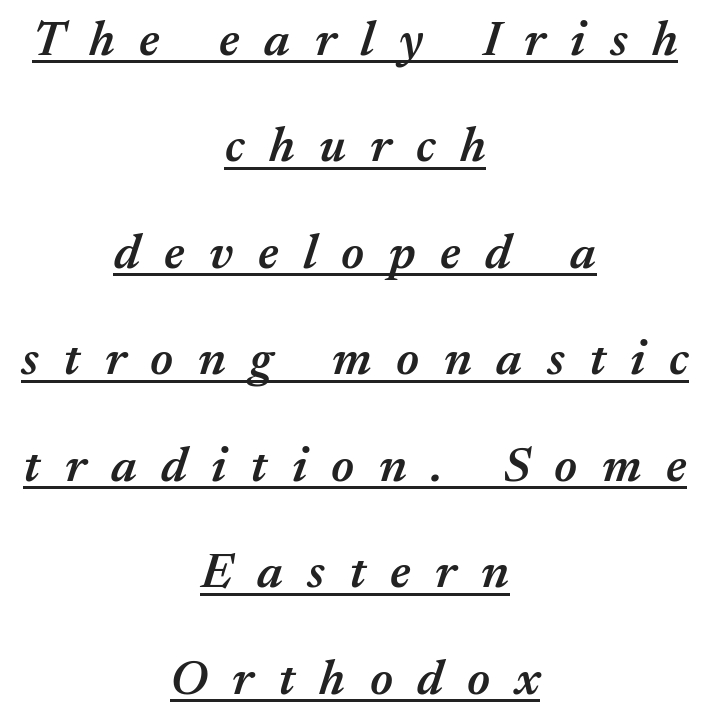
The image shows 50 px semibold type, italic (leaning right); set centered, loose line spacing (2.13x), unusually wide letter spacing (+0.49 em), underlined; medium stroke contrast and a medium x-height.
